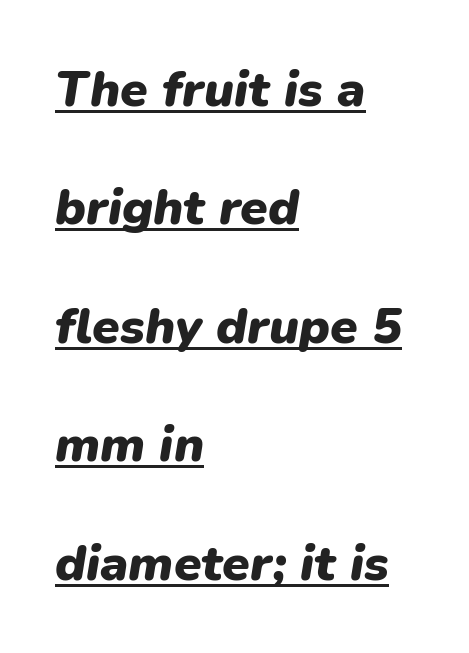
{"italic": "yes", "lean": "right", "slant_degrees": 9, "bold": "yes", "weight": "heavy", "width": "normal", "stroke_contrast": "low", "x_height": "medium", "monospaced": "no", "underline": "yes", "align": "left", "line_spacing": "loose", "line_spacing_ratio": 2.37, "letter_spacing": "normal", "letter_spacing_em": 0.0, "glyph_px": 50}
